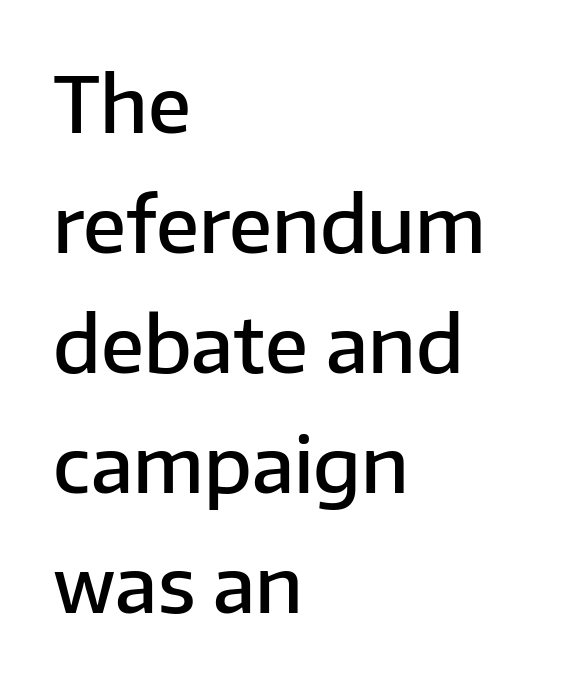
{"serif": "no", "italic": "no", "bold": "semi", "weight": "semibold", "width": "normal", "stroke_contrast": "low", "x_height": "medium", "monospaced": "no", "underline": "no", "align": "left", "line_spacing": "normal", "line_spacing_ratio": 1.56, "letter_spacing": "normal", "letter_spacing_em": 0.0, "glyph_px": 77}
